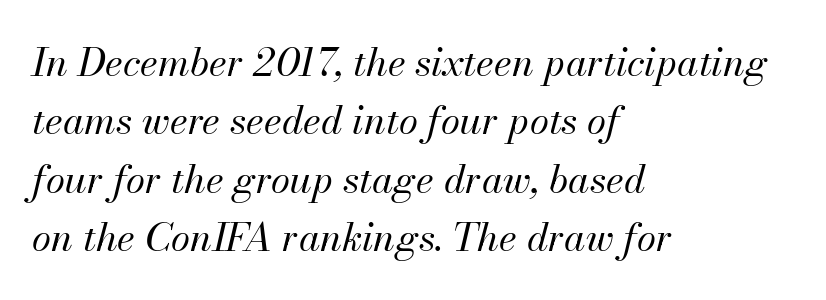
Q: Is the text bold? A: No.
Q: Is the text italic (slanted)? A: Yes, it leans right by about 13 degrees.
Q: Is the text underlined? A: No.
Q: How is the paragraph aligned? A: Left-aligned.
Q: Is the spacing between letters normal or unusually wide? A: Normal.
Q: Is the spacing between lines tight, normal or loose? A: Normal.
Q: Width (condensed, normal, or wide)? A: Normal.
Q: Stroke contrast? A: Medium.
Q: x-height? A: Small.
Q: Monospaced? A: No.
